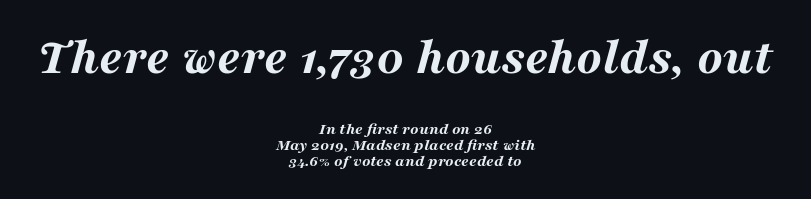
{"italic": "yes", "lean": "right", "slant_degrees": 16, "bold": "yes", "weight": "bold", "width": "wide", "stroke_contrast": "medium", "x_height": "medium", "monospaced": "no", "underline": "no", "align": "center", "line_spacing": "tight", "line_spacing_ratio": 0.96, "letter_spacing": "normal", "letter_spacing_em": 0.0, "larger_block": "first", "size_ratio": 3.06, "glyph_px": 52}
